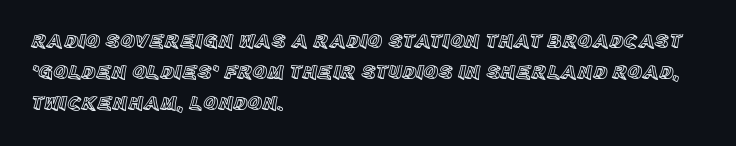
{"underline": "no", "align": "left", "line_spacing": "normal", "line_spacing_ratio": 1.55, "letter_spacing": "normal", "letter_spacing_em": 0.0, "glyph_px": 20}
